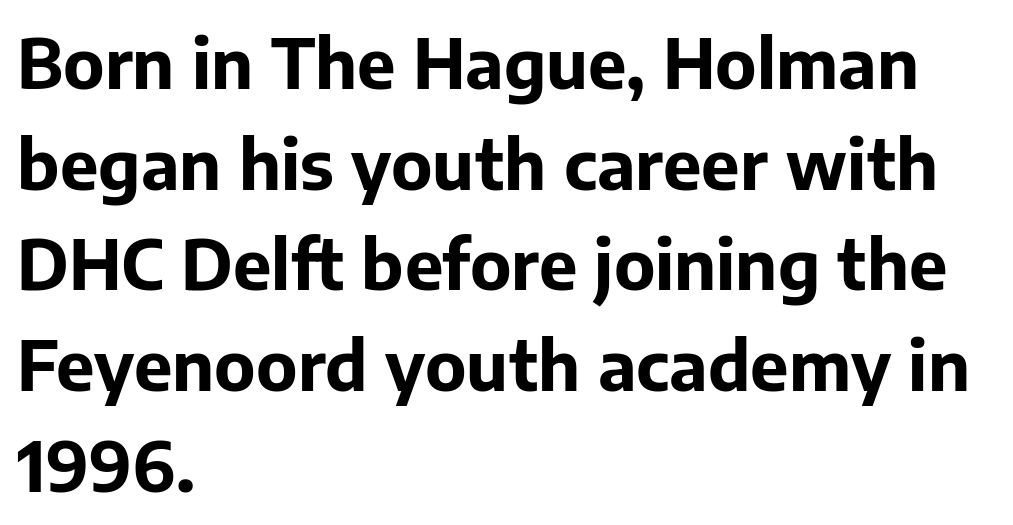
{"serif": "no", "italic": "no", "bold": "yes", "weight": "bold", "width": "normal", "stroke_contrast": "low", "x_height": "medium", "monospaced": "no", "underline": "no", "align": "left", "line_spacing": "normal", "line_spacing_ratio": 1.46, "letter_spacing": "normal", "letter_spacing_em": 0.0, "glyph_px": 69}
